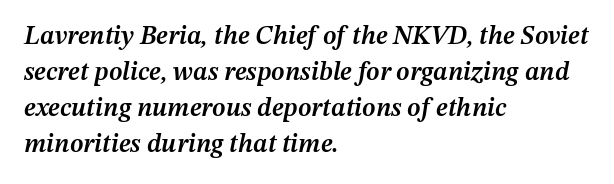
{"italic": "yes", "lean": "right", "slant_degrees": 12, "bold": "semi", "underline": "no", "align": "left", "line_spacing": "normal", "line_spacing_ratio": 1.39, "letter_spacing": "normal", "letter_spacing_em": 0.0, "glyph_px": 26}
